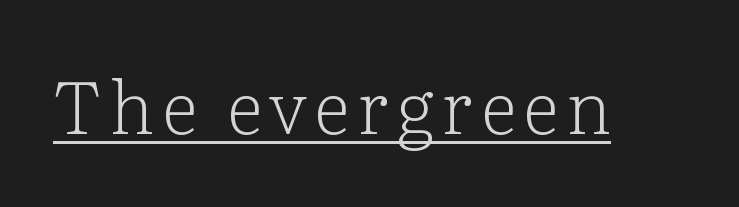
Q: Is the text bold? A: No.
Q: Is the text italic (slanted)? A: No, it is upright.
Q: Is the typeface a serif or a sans-serif typeface? A: Serif.
Q: Is the text underlined? A: Yes.
Q: Width (condensed, normal, or wide)? A: Normal.
Q: Stroke contrast? A: Low.
Q: x-height? A: Medium.
Q: Monospaced? A: No.
